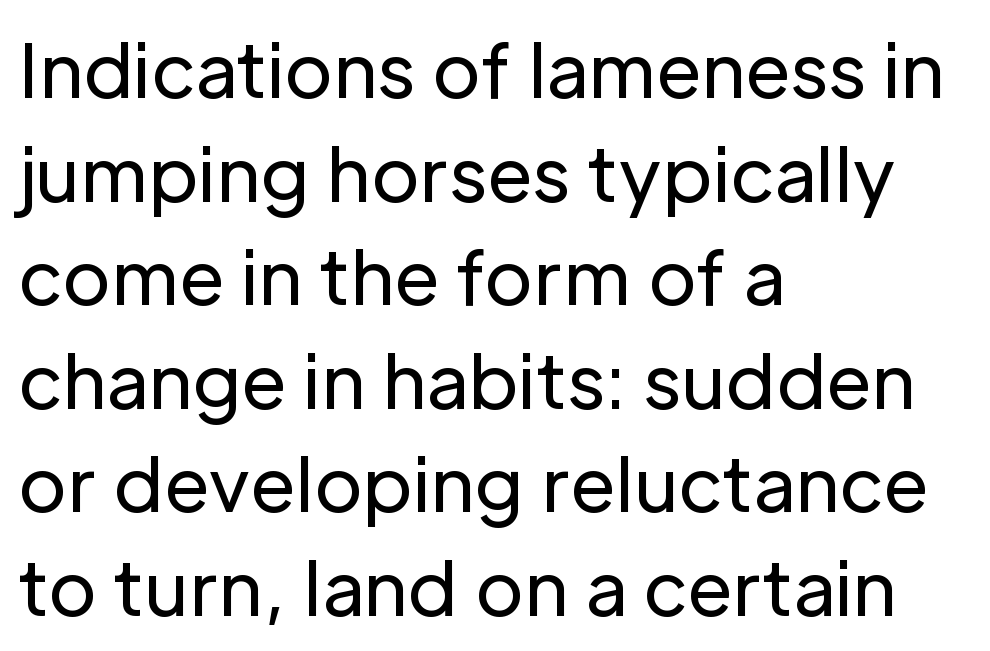
{"serif": "no", "italic": "no", "bold": "no", "weight": "regular", "width": "normal", "stroke_contrast": "low", "x_height": "medium", "monospaced": "no", "underline": "no", "align": "left", "line_spacing": "normal", "line_spacing_ratio": 1.4, "letter_spacing": "normal", "letter_spacing_em": 0.0, "glyph_px": 74}
